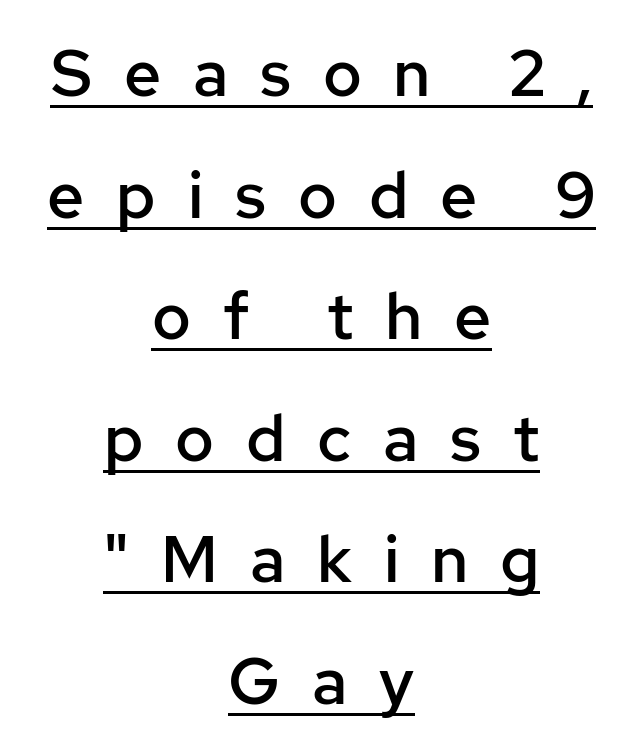
Q: Is the text bold? A: Semi-bold.
Q: Is the text italic (slanted)? A: No, it is upright.
Q: Is the typeface a serif or a sans-serif typeface? A: Sans-serif.
Q: Is the text underlined? A: Yes.
Q: How is the paragraph aligned? A: Centered.
Q: Is the spacing between letters normal or unusually wide? A: Unusually wide.
Q: Width (condensed, normal, or wide)? A: Normal.
Q: Stroke contrast? A: Low.
Q: x-height? A: Medium.
Q: Monospaced? A: No.
